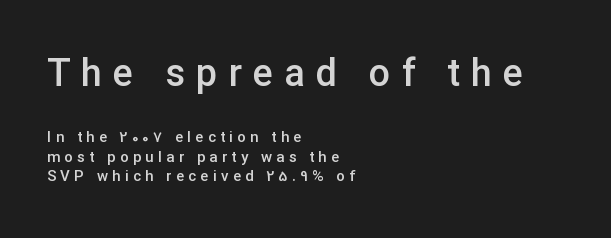
Q: Is the text bold? A: Semi-bold.
Q: Is the text italic (slanted)? A: No, it is upright.
Q: Is the typeface a serif or a sans-serif typeface? A: Sans-serif.
Q: Is the text underlined? A: No.
Q: How is the paragraph aligned? A: Left-aligned.
Q: Is the spacing between letters normal or unusually wide? A: Unusually wide.
Q: Is the spacing between lines tight, normal or loose? A: Normal.
Q: Which block of text is set in a larger size, the first (top) or the second (bottom)? A: The first (top) one.
Q: Width (condensed, normal, or wide)? A: Normal.
Q: Stroke contrast? A: Low.
Q: x-height? A: Medium.
Q: Monospaced? A: No.
